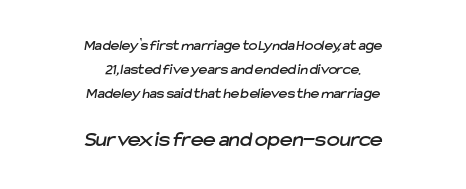
The image shows 22 px text type; set centered, normal line spacing (1.6x), normal letter spacing, not underlined; the second (bottom) block is 1.47x larger.
